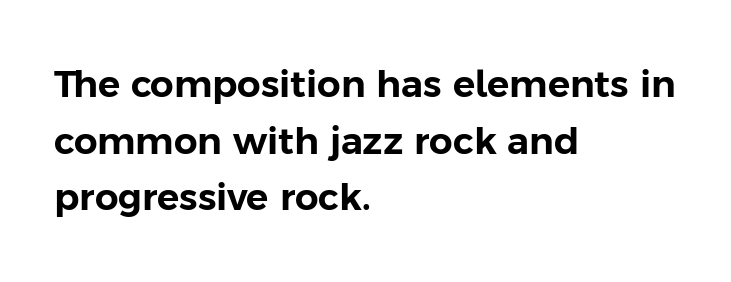
Q: Is the text italic (slanted)? A: No, it is upright.
Q: Is the typeface a serif or a sans-serif typeface? A: Sans-serif.
Q: Is the text underlined? A: No.
Q: How is the paragraph aligned? A: Left-aligned.
Q: Is the spacing between letters normal or unusually wide? A: Normal.
Q: Is the spacing between lines tight, normal or loose? A: Normal.
Q: Width (condensed, normal, or wide)? A: Normal.
Q: Stroke contrast? A: Low.
Q: x-height? A: Medium.
Q: Monospaced? A: No.
